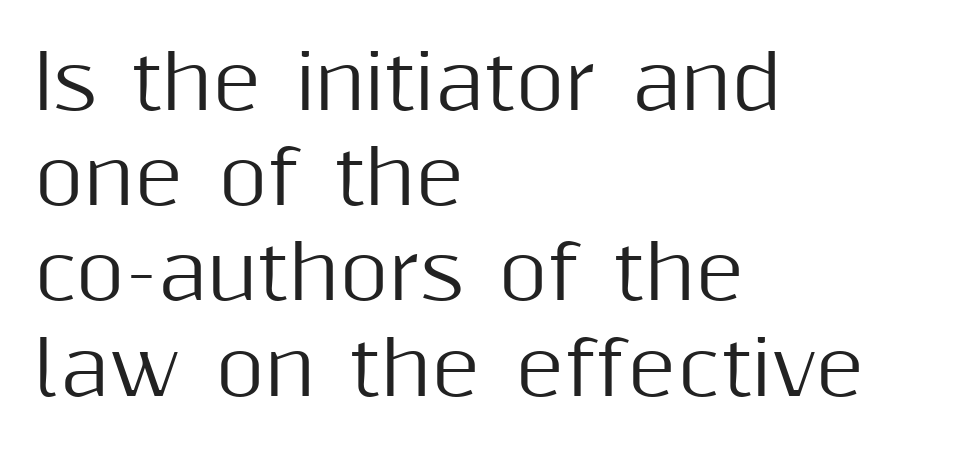
{"serif": "no", "italic": "no", "width": "normal", "stroke_contrast": "medium", "x_height": "medium", "monospaced": "no", "underline": "no", "align": "left", "line_spacing": "normal", "line_spacing_ratio": 1.27, "letter_spacing": "normal", "letter_spacing_em": 0.0, "glyph_px": 75}
